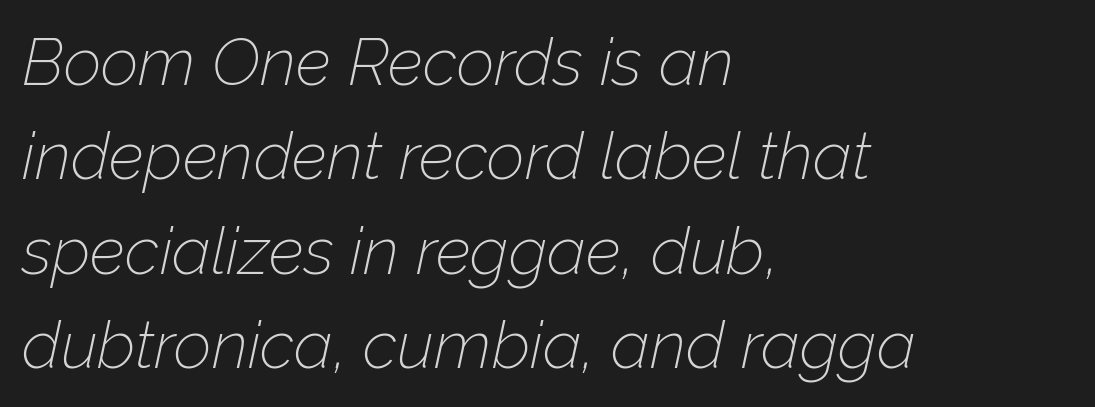
The image shows 66 px thin type, italic (leaning right); set left-aligned, normal line spacing (1.43x), normal letter spacing, not underlined; low stroke contrast and a medium x-height.
